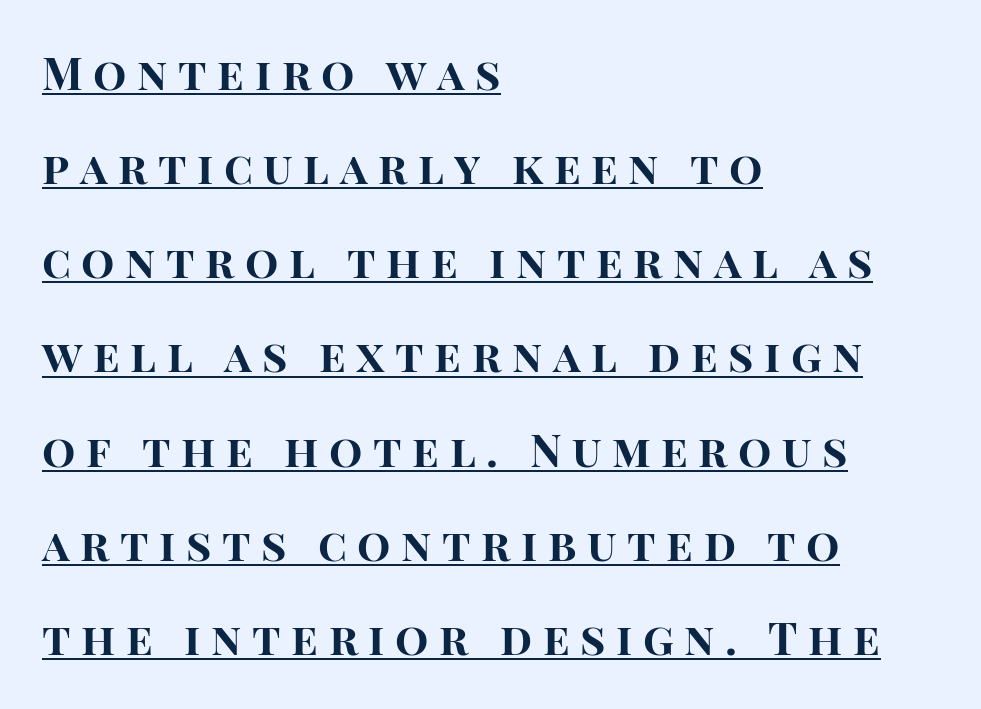
The image shows 44 px bold sans-serif type, upright; set left-aligned, loose line spacing (2.14x), unusually wide letter spacing (+0.24 em), underlined; high stroke contrast and a large x-height.
